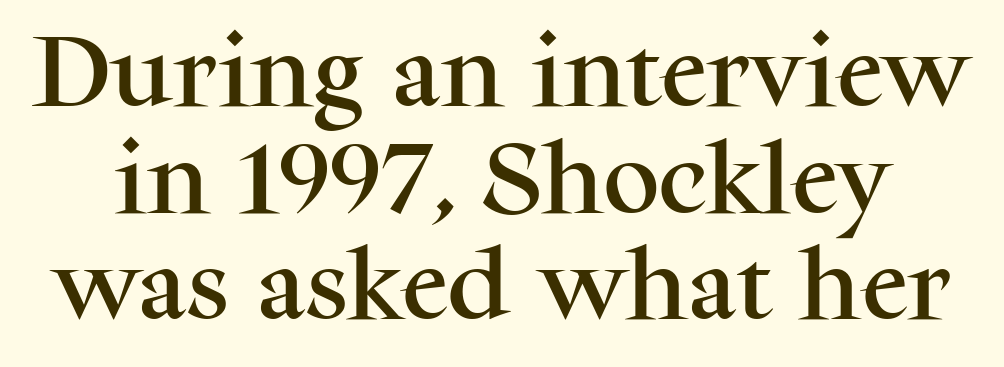
{"serif": "yes", "italic": "no", "width": "normal", "stroke_contrast": "medium", "x_height": "medium", "monospaced": "no", "underline": "no", "line_spacing": "normal", "line_spacing_ratio": 1.35, "letter_spacing": "normal", "letter_spacing_em": 0.0, "glyph_px": 79}
